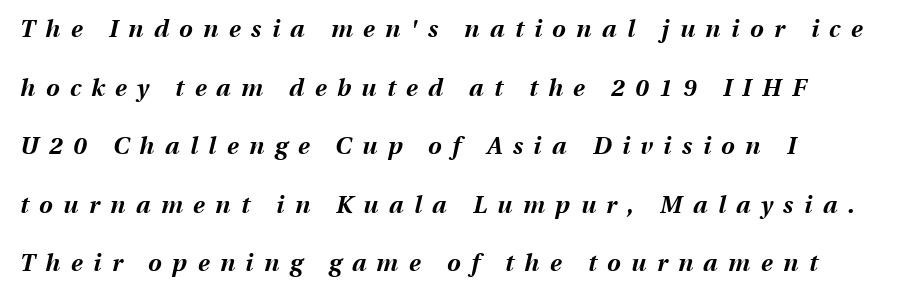
The image shows 24 px bold type, italic (leaning right); set left-aligned, loose line spacing (2.44x), unusually wide letter spacing (+0.44 em), not underlined.
